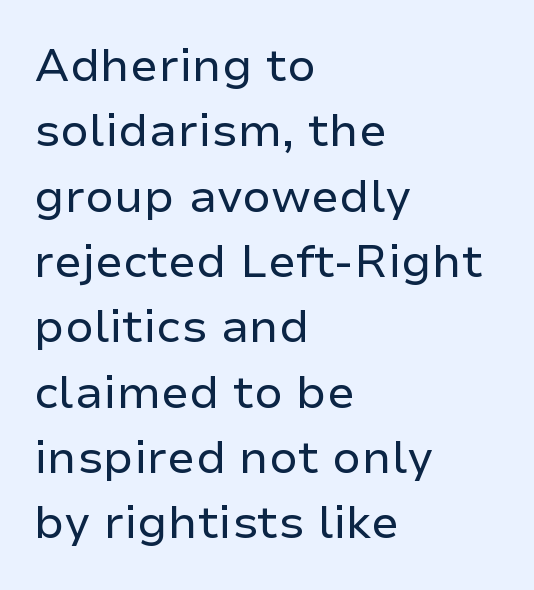
The rendering keeps characters at their native spacing. These lines sit exactly where default settings would place them. Note the varied advance widths — an 'i' is clearly narrower than an 'm'. A student would call this left alignment; a typographer would say flush left, rag right.
